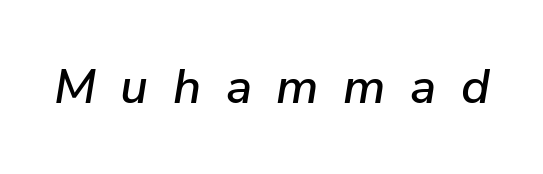
The image shows 49 px text type, italic (leaning right); set unusually wide letter spacing (+0.5 em), not underlined; low stroke contrast and a medium x-height.
